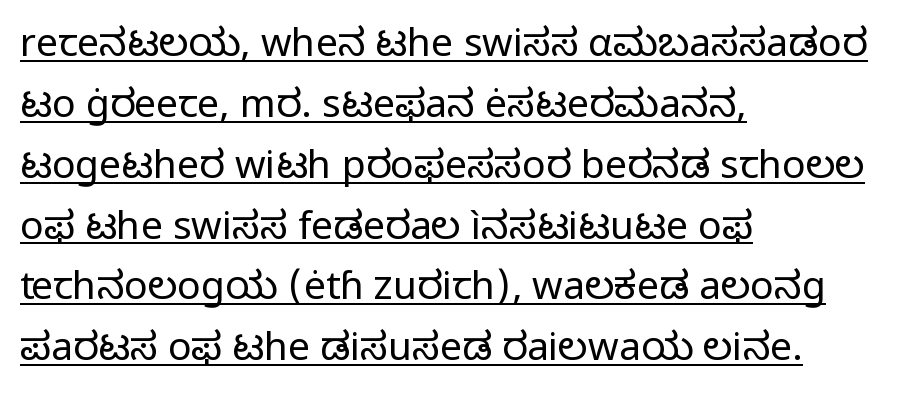
{"serif": "no", "italic": "no", "bold": "no", "weight": "regular", "width": "normal", "stroke_contrast": "low", "x_height": "medium", "monospaced": "no", "underline": "yes", "align": "left", "line_spacing": "normal", "line_spacing_ratio": 1.56, "letter_spacing": "normal", "letter_spacing_em": 0.0, "glyph_px": 39}
